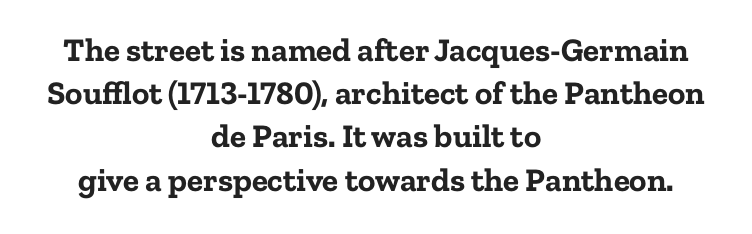
If you measured baseline to baseline, you'd find a middling distance. How are the letters spaced? Ordinarily, with no added tracking. Neither beginnings nor endings align; midpoints do. Is the type bold? Yes — the strokes are clearly thick and heavy.
